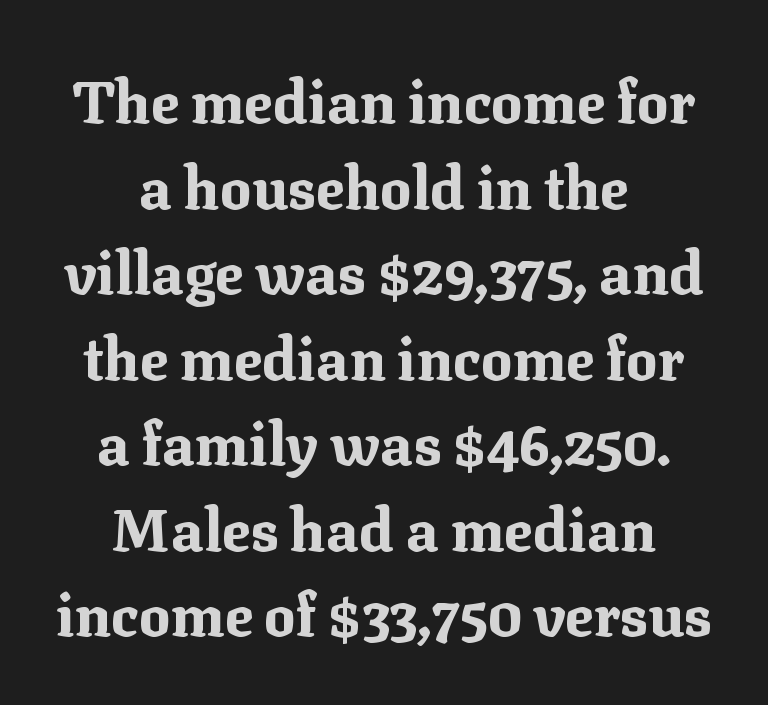
Q: Is the text bold? A: Yes.
Q: Is the text italic (slanted)? A: No, it is upright.
Q: Is the typeface a serif or a sans-serif typeface? A: Serif.
Q: Is the text underlined? A: No.
Q: How is the paragraph aligned? A: Centered.
Q: Is the spacing between letters normal or unusually wide? A: Normal.
Q: Is the spacing between lines tight, normal or loose? A: Normal.
Q: Width (condensed, normal, or wide)? A: Normal.
Q: Stroke contrast? A: Medium.
Q: x-height? A: Medium.
Q: Monospaced? A: No.
